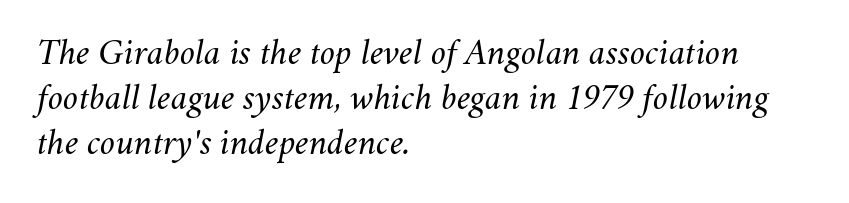
The image shows 37 px regular-weight type, italic (leaning right); set left-aligned, line spacing 1.22x, normal letter spacing, not underlined; medium stroke contrast and a small x-height.
